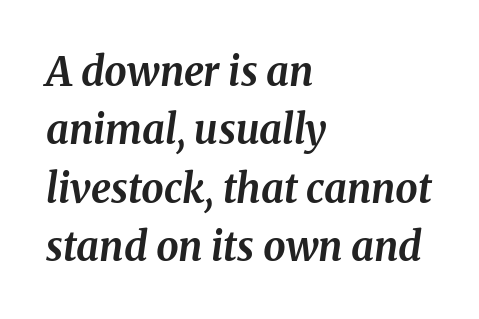
The image shows 40 px bold type, italic (leaning right); set left-aligned, normal line spacing (1.46x), normal letter spacing, not underlined; medium stroke contrast and a medium x-height.
